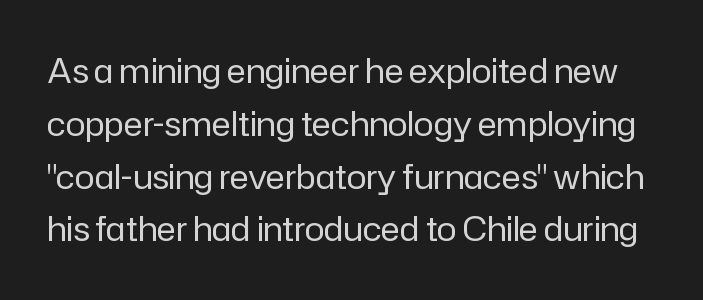
{"serif": "no", "italic": "no", "bold": "no", "weight": "regular", "width": "normal", "stroke_contrast": "low", "x_height": "medium", "monospaced": "no", "underline": "no", "line_spacing": "normal", "line_spacing_ratio": 1.6, "letter_spacing": "normal", "letter_spacing_em": 0.0, "glyph_px": 33}
